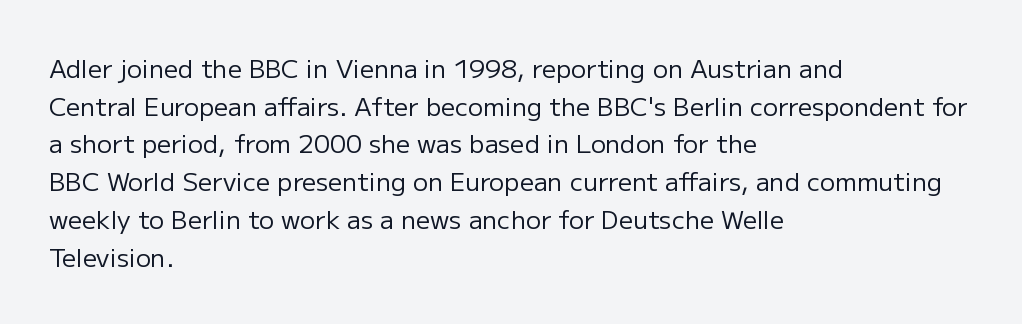
{"italic": "no", "bold": "no", "underline": "no", "align": "left", "line_spacing": "normal", "line_spacing_ratio": 1.51, "letter_spacing": "normal", "letter_spacing_em": 0.0, "glyph_px": 25}
